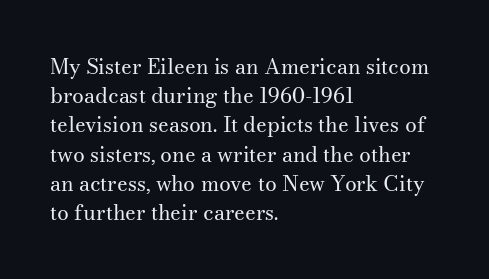
Tracking here is standard; glyphs follow each other at the usual distance. Heft: none added — not bold. These lines are set flush left with a ragged right edge. The letters stand straight up with perfectly vertical stems. Has an underline been added? It has not.
